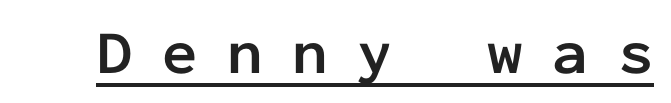
Fixed-width glyphs throughout — classic coding-font behaviour. Set as a true bold cut, around the 700 mark. The passage shown is typeset with a sans-serif family. Display-style spreading of the glyphs; the letterfit is very open. The lettering stays uniformly vertical, giving the passage a roman look.
